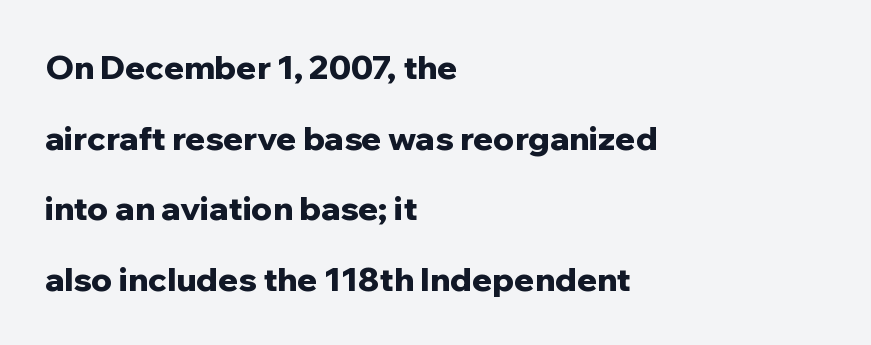
To sum up the face: it is a sans, with no serifs. Here the designer chose a conventional face with non-uniform glyph widths. Does the leading feel generous? Absolutely, it's lavish. The characters look thick and weighty, a clear bold.
